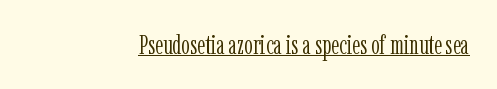
{"italic": "no", "bold": "no", "underline": "yes", "align": "right", "letter_spacing": "normal", "letter_spacing_em": 0.0, "glyph_px": 27}
